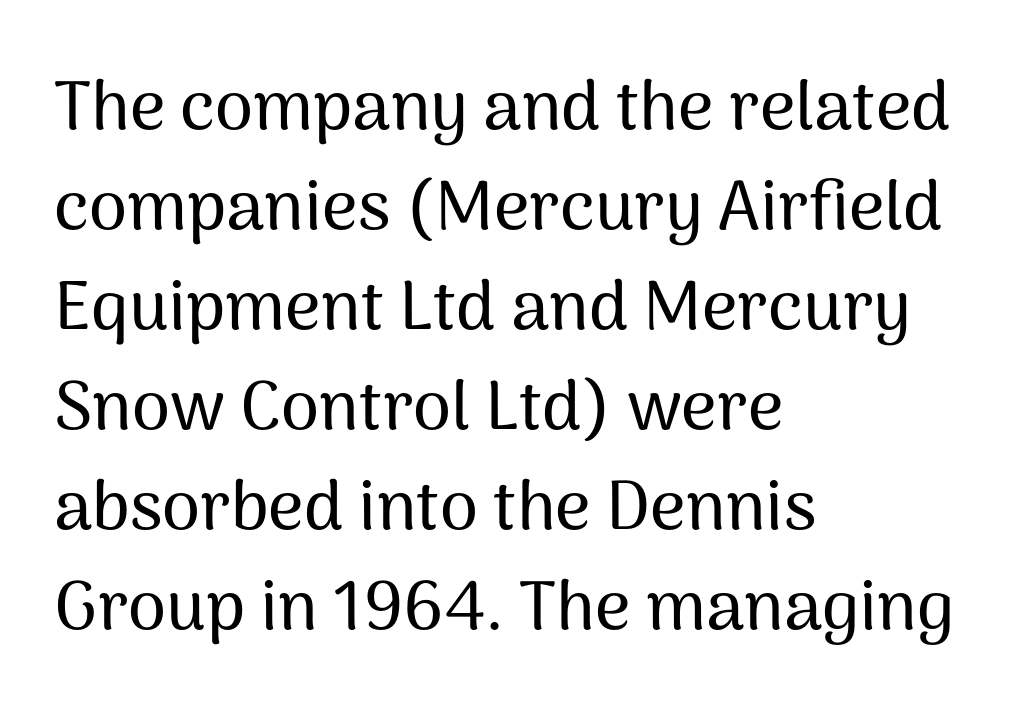
Line starts are locked; line ends wander. Standard letterfit; no display-style spreading of the glyphs. The typeface chosen for these lines omits serifs. Designer's note — italics off, roman on. This sample keeps an unexceptional amount of space between lines. The space beneath each line is pristine and unruled.
